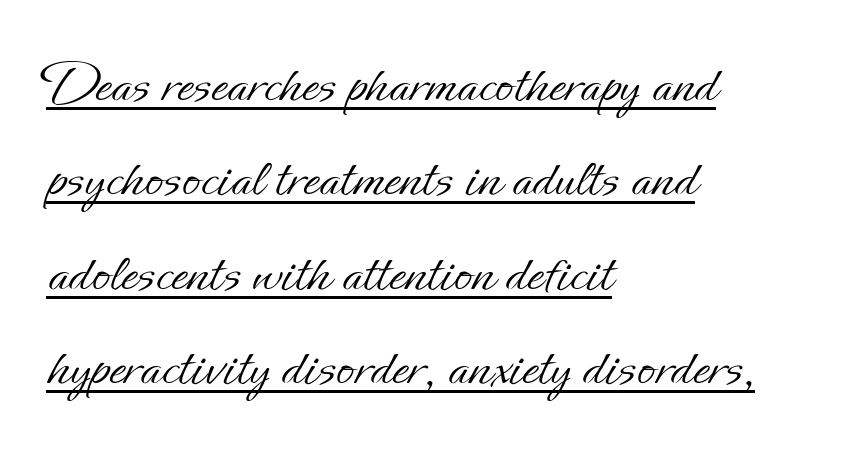
Caption: multi-line text, flush left, ragged right. Somebody hit Ctrl+U on this one — the words are underlined. What stands out about the letter spacing? Nothing — it is the standard amount. Character widths vary here, with narrow letters taking less room than wide ones.
